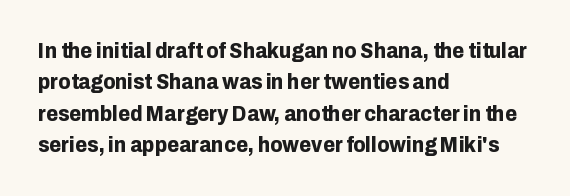
The image shows 22 px bold type, upright; set left-aligned, normal line spacing (1.43x), normal letter spacing, not underlined.
